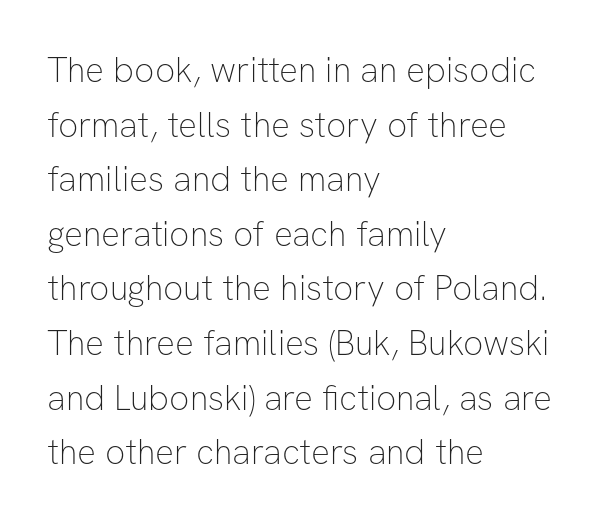
The image shows 35 px thin sans-serif type, upright; set left-aligned, normal line spacing (1.56x), normal letter spacing, not underlined; low stroke contrast and a medium x-height.
